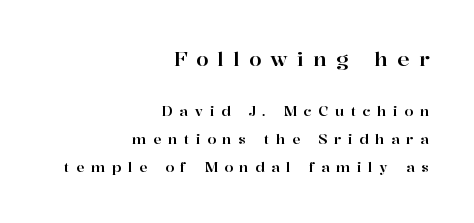
The image shows 20 px text type, upright; set right-aligned, loose line spacing (2.01x), unusually wide letter spacing (+0.47 em), not underlined; the first (top) block is 1.43x larger.
